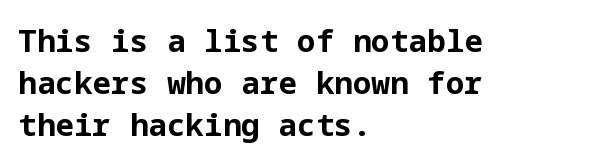
Q: Is the text bold? A: Yes.
Q: Is the text italic (slanted)? A: No, it is upright.
Q: Is the typeface a serif or a sans-serif typeface? A: Sans-serif.
Q: Is the text underlined? A: No.
Q: How is the paragraph aligned? A: Left-aligned.
Q: Is the spacing between letters normal or unusually wide? A: Normal.
Q: Is the spacing between lines tight, normal or loose? A: Normal.
Q: Width (condensed, normal, or wide)? A: Normal.
Q: Stroke contrast? A: Low.
Q: x-height? A: Medium.
